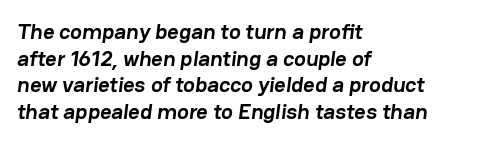
Q: Is the text bold? A: Yes.
Q: Is the text underlined? A: No.
Q: How is the paragraph aligned? A: Left-aligned.
Q: Is the spacing between letters normal or unusually wide? A: Normal.
